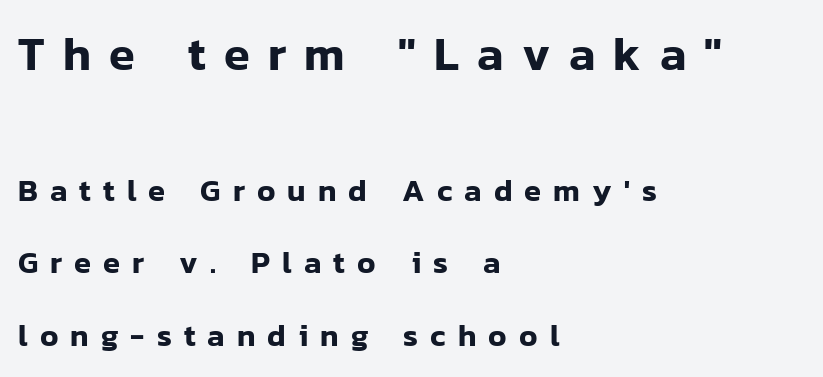
{"serif": "no", "italic": "no", "width": "normal", "stroke_contrast": "low", "x_height": "medium", "monospaced": "no", "underline": "no", "align": "left", "line_spacing": "loose", "line_spacing_ratio": 2.34, "letter_spacing": "wide", "letter_spacing_em": 0.39, "larger_block": "first", "size_ratio": 1.52, "glyph_px": 47}
